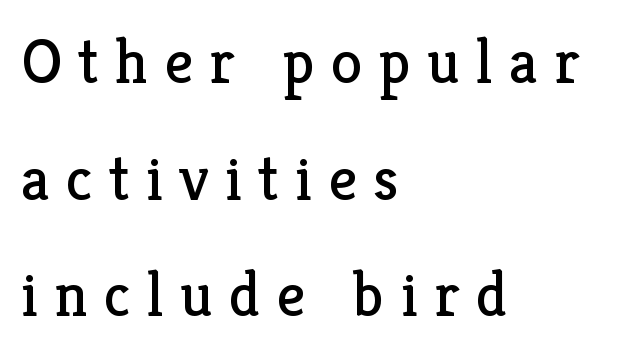
Serifs: yes, visible at the terminals of the letterforms. The rendering uses natural spacing where letterforms have individual widths. Is the type heavy? It reads as light-to-regular instead. The lettering holds an erect, upright posture throughout. The space directly below the letters is spotless. The ragged edge is on the right, which tells us the setting is flush left.
